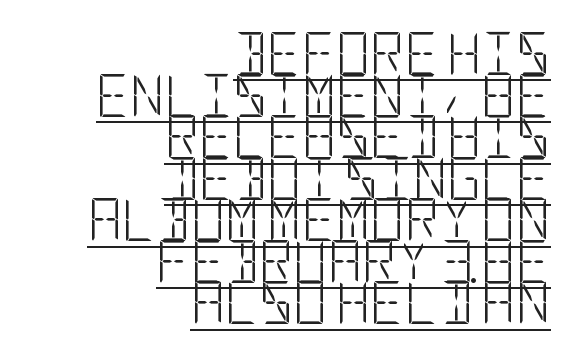
Q: Is the text bold? A: No.
Q: Is the text italic (slanted)? A: No, it is upright.
Q: Is the typeface a serif or a sans-serif typeface? A: Sans-serif.
Q: Is the text underlined? A: Yes.
Q: How is the paragraph aligned? A: Right-aligned.
Q: Is the spacing between letters normal or unusually wide? A: Normal.
Q: Is the spacing between lines tight, normal or loose? A: Tight.
Q: Width (condensed, normal, or wide)? A: Condensed.
Q: Stroke contrast? A: Low.
Q: x-height? A: Large.
